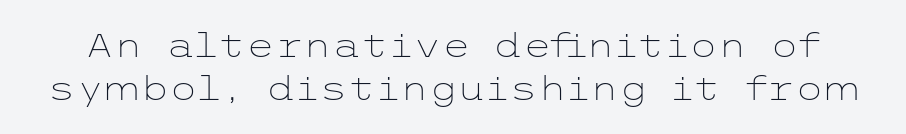
{"serif": "no", "italic": "no", "bold": "no", "weight": "light", "width": "wide", "stroke_contrast": "low", "x_height": "medium", "underline": "no", "line_spacing": "normal", "line_spacing_ratio": 1.3, "letter_spacing": "normal", "letter_spacing_em": 0.0, "glyph_px": 33}
